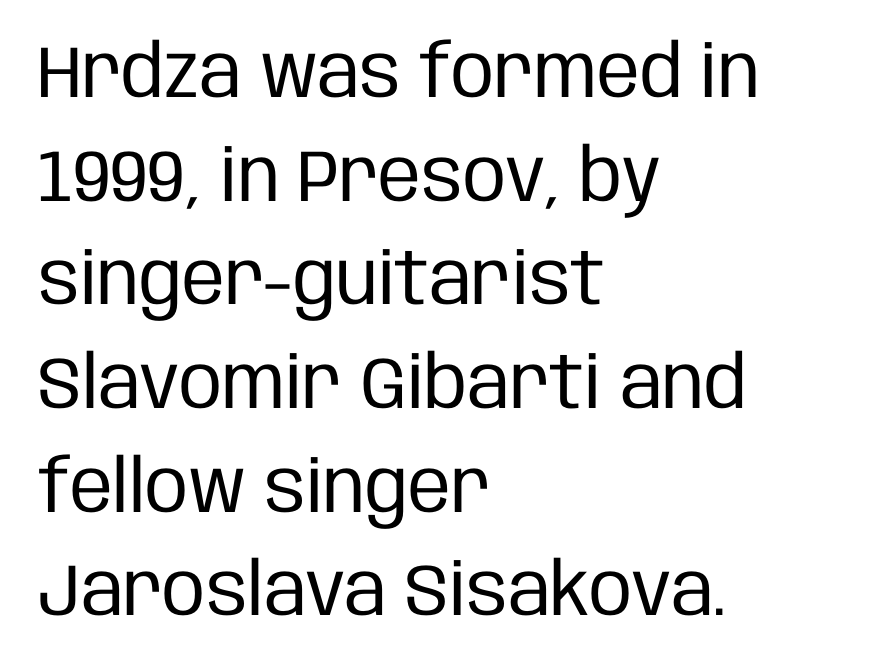
The image shows 73 px regular-weight, condensed sans-serif type, upright; set left-aligned, normal line spacing (1.42x), normal letter spacing, not underlined; low stroke contrast and a large x-height.
